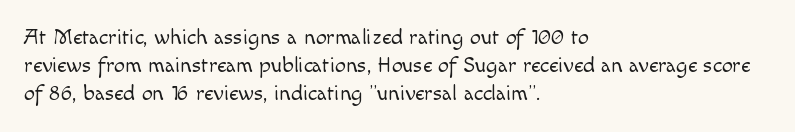
Q: Is the text bold? A: No.
Q: Is the text italic (slanted)? A: No, it is upright.
Q: Is the text underlined? A: No.
Q: How is the paragraph aligned? A: Left-aligned.
Q: Is the spacing between letters normal or unusually wide? A: Normal.
Q: Is the spacing between lines tight, normal or loose? A: Normal.
